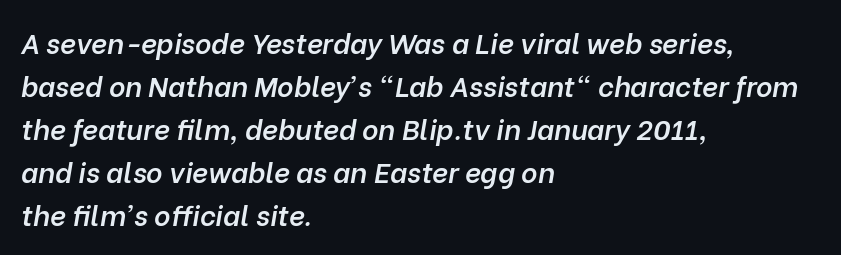
Q: Is the text bold? A: Semi-bold.
Q: Is the text italic (slanted)? A: Yes, it leans right by about 10 degrees.
Q: Is the text underlined? A: No.
Q: How is the paragraph aligned? A: Left-aligned.
Q: Is the spacing between letters normal or unusually wide? A: Normal.
Q: Is the spacing between lines tight, normal or loose? A: Normal.
Q: Width (condensed, normal, or wide)? A: Normal.
Q: Stroke contrast? A: Low.
Q: x-height? A: Medium.
Q: Monospaced? A: No.
